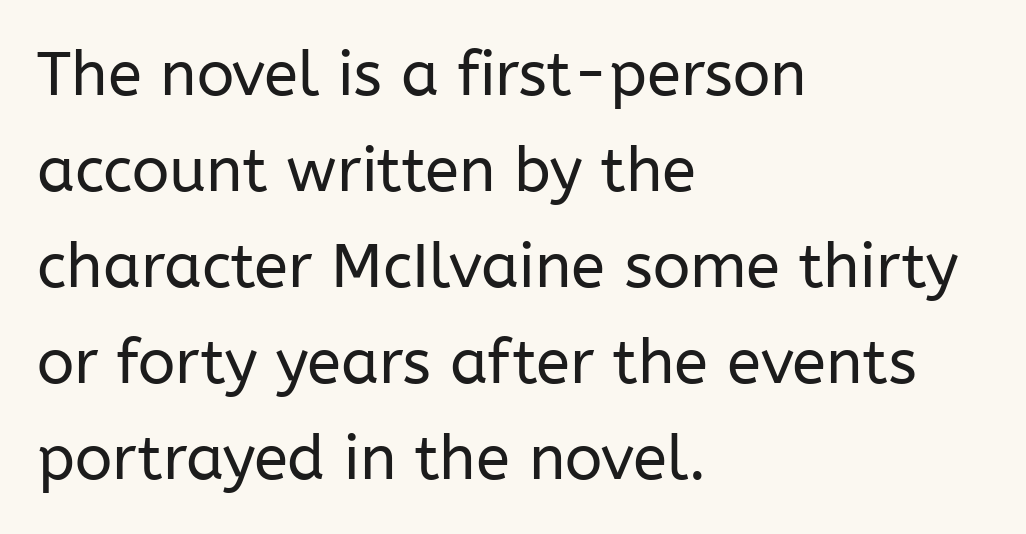
Q: Is the text bold? A: No.
Q: Is the text italic (slanted)? A: No, it is upright.
Q: Is the typeface a serif or a sans-serif typeface? A: Sans-serif.
Q: Is the text underlined? A: No.
Q: How is the paragraph aligned? A: Left-aligned.
Q: Is the spacing between letters normal or unusually wide? A: Normal.
Q: Is the spacing between lines tight, normal or loose? A: Normal.
Q: Width (condensed, normal, or wide)? A: Normal.
Q: Stroke contrast? A: Low.
Q: x-height? A: Medium.
Q: Monospaced? A: No.
